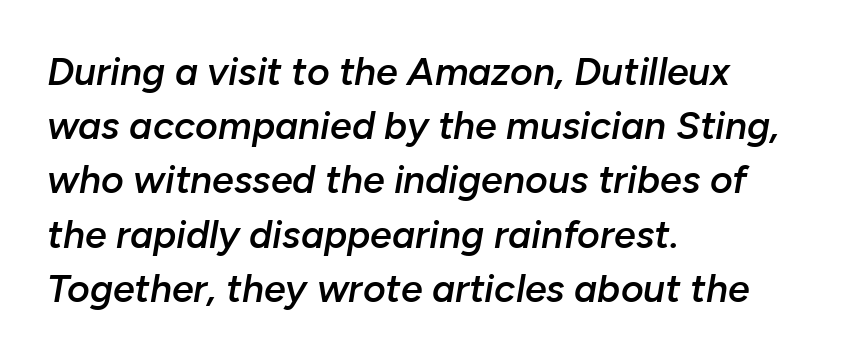
{"italic": "yes", "lean": "right", "slant_degrees": 10, "bold": "semi", "weight": "semibold", "width": "normal", "stroke_contrast": "low", "x_height": "medium", "monospaced": "no", "underline": "no", "align": "left", "line_spacing": "normal", "line_spacing_ratio": 1.39, "letter_spacing": "normal", "letter_spacing_em": 0.0, "glyph_px": 39}
